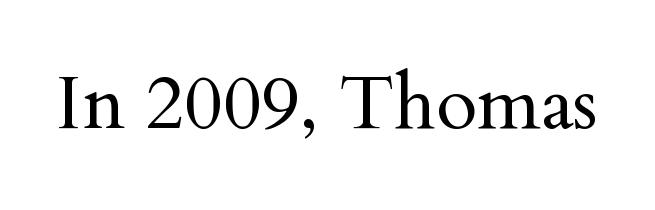
Honestly, the letter spacing is just normal — you wouldn't notice it. Compared with a typical body face, this is equally light or lighter still. This is serif lettering, the kind often seen in printed books. Nope, not italic — everything's standing straight.
